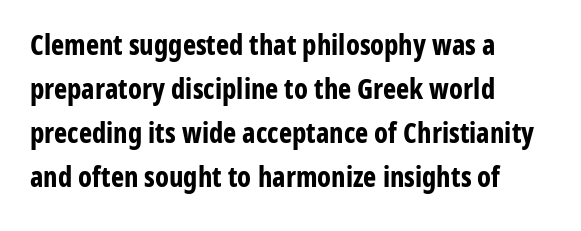
The image shows 28 px bold, condensed sans-serif type, upright; set left-aligned, normal line spacing (1.57x), normal letter spacing, not underlined; low stroke contrast and a medium x-height.
